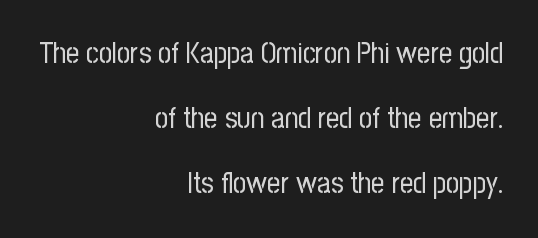
Q: Is the text bold? A: No.
Q: Is the text italic (slanted)? A: No, it is upright.
Q: Is the typeface a serif or a sans-serif typeface? A: Sans-serif.
Q: Is the text underlined? A: No.
Q: How is the paragraph aligned? A: Right-aligned.
Q: Is the spacing between letters normal or unusually wide? A: Normal.
Q: Is the spacing between lines tight, normal or loose? A: Loose.
Q: Width (condensed, normal, or wide)? A: Condensed.
Q: Stroke contrast? A: Low.
Q: x-height? A: Medium.
Q: Monospaced? A: No.
